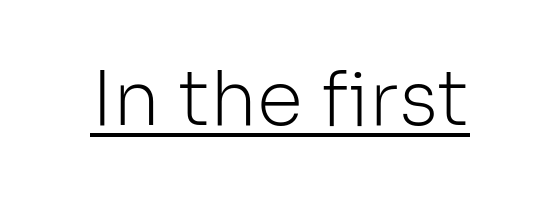
{"serif": "no", "italic": "no", "bold": "no", "weight": "light", "width": "normal", "stroke_contrast": "low", "x_height": "medium", "monospaced": "no", "underline": "yes", "letter_spacing": "normal", "letter_spacing_em": 0.0, "glyph_px": 75}
